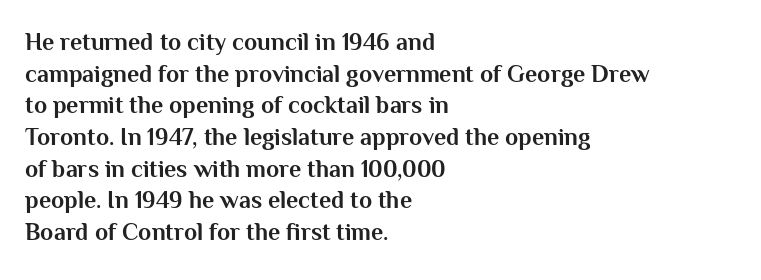
Honestly, the letter spacing is just normal — you wouldn't notice it. One glance says typical: line gaps are just what's usual. These lines stack with their left ends in a neat column. The type sits square on the baseline with zero lean. Descender tails drop into unmarked territory. How heavy is the stroke? Heavy — this is a bold.
